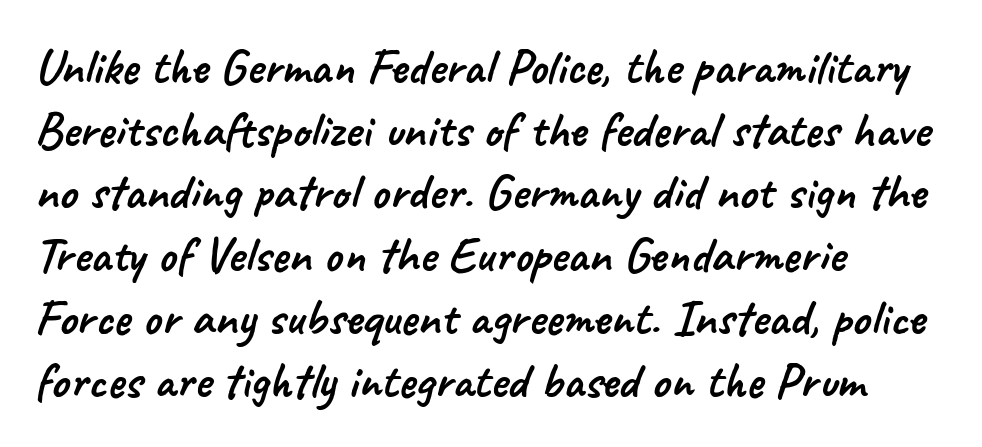
{"serif": "no", "width": "normal", "stroke_contrast": "low", "x_height": "small", "monospaced": "no", "underline": "no", "align": "left", "line_spacing_ratio": 1.23, "letter_spacing": "normal", "letter_spacing_em": 0.0, "glyph_px": 51}
